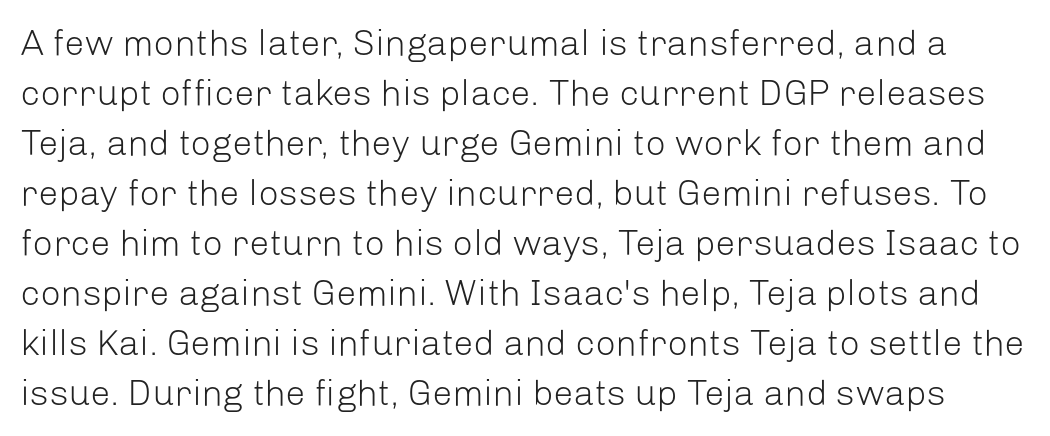
Honestly, the letter spacing is just normal — you wouldn't notice it. The rendering uses natural spacing where letterforms have individual widths. These lines were composed using upright roman letters. Weight class: somewhere from thin through regular.
